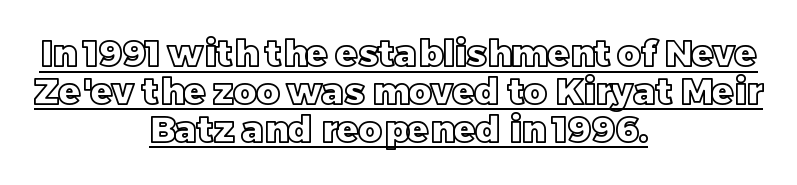
The block of text is dense from top to bottom, with scant space between rows. Is this a fixed-width face? No — the glyphs have proportional, varying widths. Check the space under the baseline: a stroke is drawn there. Which margin do the lines hug? Neither — every line sits in the middle. Unlike italic type, these characters show no tilt at all. Compared with typical body copy, the letter spacing here is the same.
